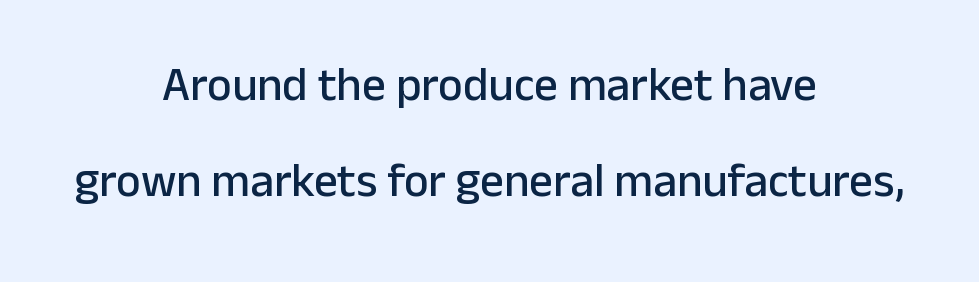
The image shows 47 px sans-serif type, upright; set centered, loose line spacing (2.05x), normal letter spacing, not underlined; low stroke contrast and a medium x-height.
